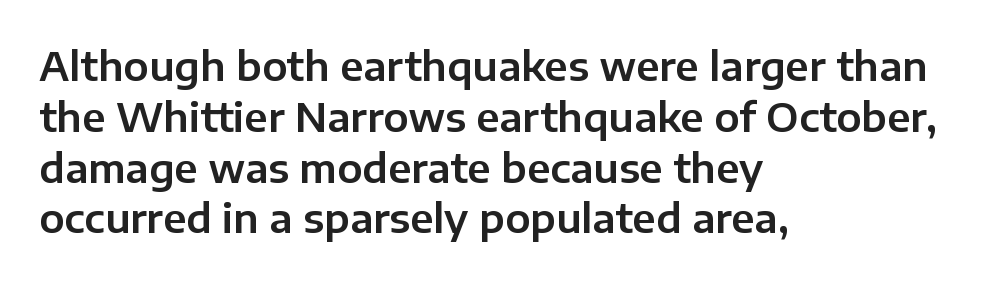
The image shows 40 px sans-serif type, upright; set left-aligned, normal line spacing (1.27x), normal letter spacing, not underlined; low stroke contrast and a medium x-height.
